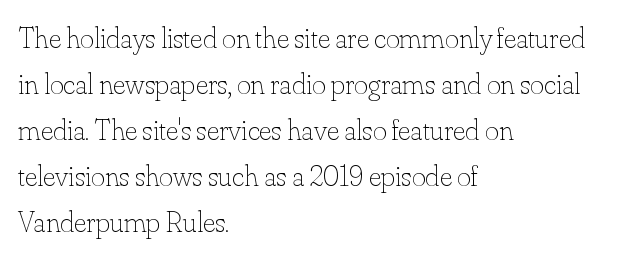
{"italic": "no", "bold": "no", "weight": "thin", "width": "normal", "stroke_contrast": "low", "x_height": "small", "monospaced": "no", "underline": "no", "align": "left", "line_spacing": "normal", "line_spacing_ratio": 1.53, "letter_spacing": "normal", "letter_spacing_em": 0.0, "glyph_px": 30}
